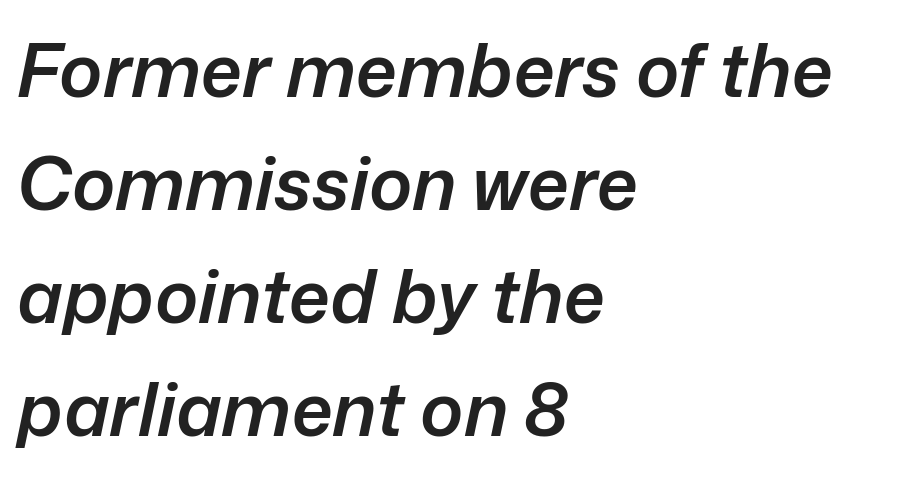
{"italic": "yes", "lean": "right", "slant_degrees": 12, "bold": "semi", "weight": "semibold", "width": "normal", "stroke_contrast": "low", "x_height": "medium", "monospaced": "no", "underline": "no", "align": "left", "line_spacing": "normal", "line_spacing_ratio": 1.55, "letter_spacing": "normal", "letter_spacing_em": 0.0, "glyph_px": 73}
